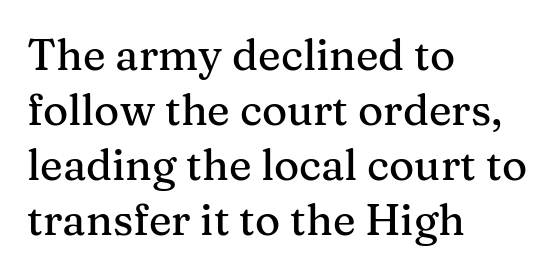
The rag falls on the right side of this text block. Italic? Not at all — the glyphs are vertical. The horizontal fit of the characters is conventional and even. Proportional: the letters do not fall into vertical columns. The characters display serif detailing at their extremities.
